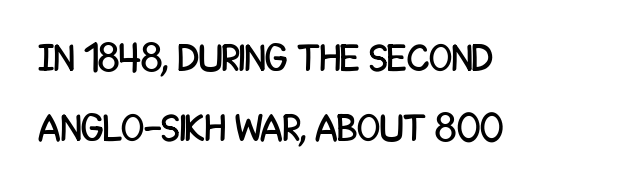
{"serif": "no", "italic": "no", "width": "condensed", "stroke_contrast": "low", "x_height": "large", "monospaced": "no", "underline": "no", "align": "left", "line_spacing_ratio": 1.83, "letter_spacing": "normal", "letter_spacing_em": 0.0, "glyph_px": 38}
